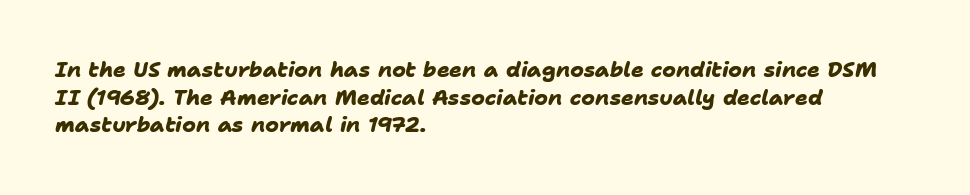
Q: Is the text bold? A: Yes.
Q: Is the text underlined? A: No.
Q: How is the paragraph aligned? A: Left-aligned.
Q: Is the spacing between letters normal or unusually wide? A: Normal.
Q: Is the spacing between lines tight, normal or loose? A: Normal.
